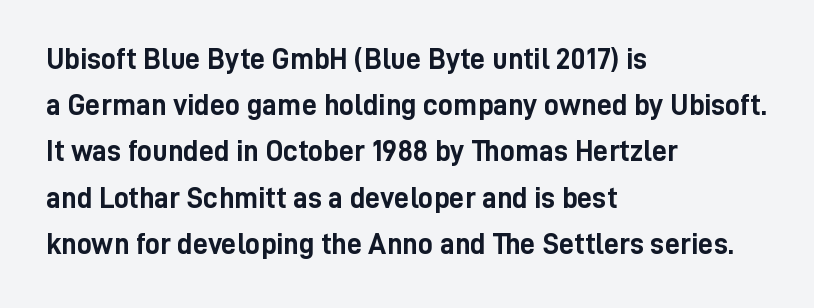
{"serif": "no", "italic": "no", "bold": "yes", "weight": "semibold", "width": "condensed", "stroke_contrast": "low", "x_height": "medium", "monospaced": "no", "underline": "no", "align": "left", "line_spacing": "normal", "line_spacing_ratio": 1.54, "letter_spacing": "normal", "letter_spacing_em": 0.0, "glyph_px": 30}
